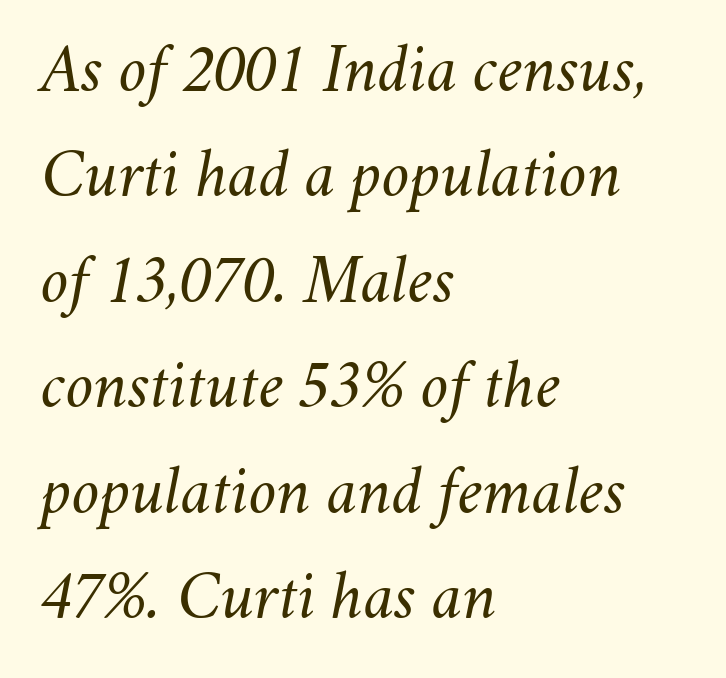
Q: Is the text bold? A: No.
Q: Is the text italic (slanted)? A: Yes, it leans right by about 11 degrees.
Q: Is the text underlined? A: No.
Q: How is the paragraph aligned? A: Left-aligned.
Q: Is the spacing between letters normal or unusually wide? A: Normal.
Q: Is the spacing between lines tight, normal or loose? A: Normal.
Q: Width (condensed, normal, or wide)? A: Normal.
Q: Stroke contrast? A: Medium.
Q: x-height? A: Small.
Q: Monospaced? A: No.
